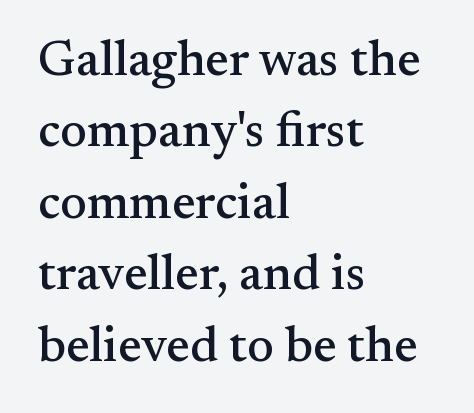
Q: Is the text italic (slanted)? A: No, it is upright.
Q: Is the typeface a serif or a sans-serif typeface? A: Serif.
Q: Is the text underlined? A: No.
Q: How is the paragraph aligned? A: Left-aligned.
Q: Is the spacing between letters normal or unusually wide? A: Normal.
Q: Is the spacing between lines tight, normal or loose? A: Normal.
Q: Width (condensed, normal, or wide)? A: Normal.
Q: Stroke contrast? A: Medium.
Q: x-height? A: Small.
Q: Monospaced? A: No.
